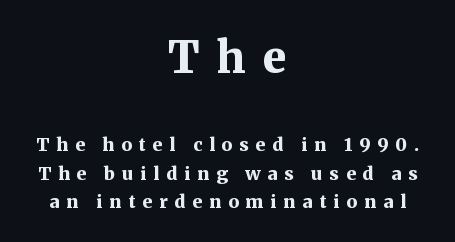
{"serif": "yes", "italic": "no", "bold": "yes", "weight": "bold", "width": "normal", "stroke_contrast": "medium", "x_height": "medium", "monospaced": "no", "underline": "no", "align": "center", "line_spacing": "normal", "line_spacing_ratio": 1.57, "letter_spacing": "wide", "letter_spacing_em": 0.38, "larger_block": "first", "size_ratio": 2.44, "glyph_px": 44}
